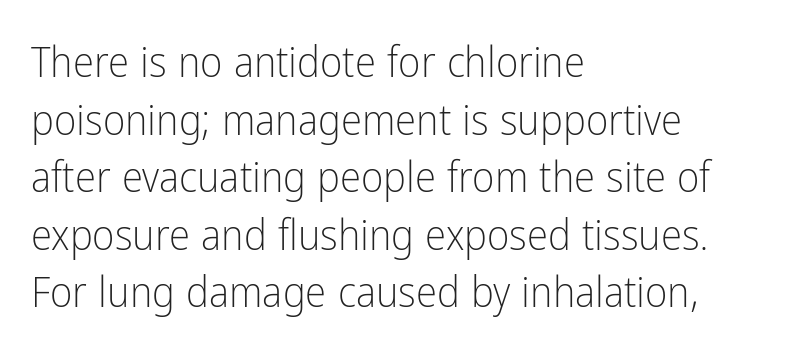
{"serif": "no", "italic": "no", "bold": "no", "weight": "light", "width": "condensed", "stroke_contrast": "low", "x_height": "medium", "monospaced": "no", "underline": "no", "align": "left", "line_spacing": "normal", "line_spacing_ratio": 1.34, "letter_spacing": "normal", "letter_spacing_em": 0.0, "glyph_px": 43}
